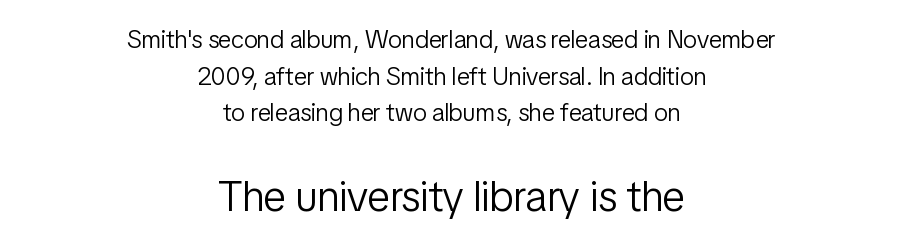
A light-to-regular cut is what we see here. The type sits square on the baseline with zero lean. A normal amount of white space separates one row of letters from the next. Letter spacing: default.
